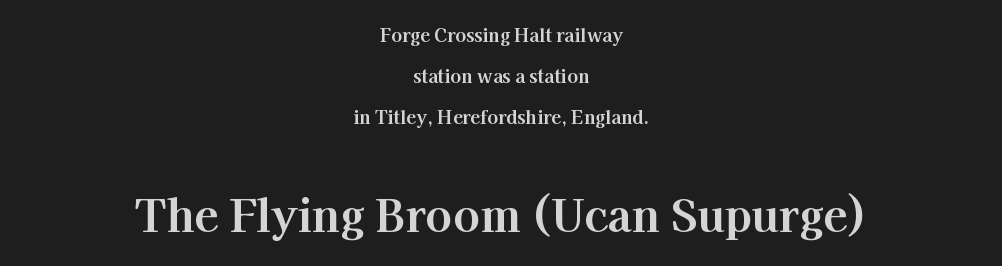
The image shows 44 px bold serif type, upright; set centered, loose line spacing (2.29x), normal letter spacing, not underlined; the second (bottom) block is 2.44x larger; high stroke contrast and a medium x-height.
